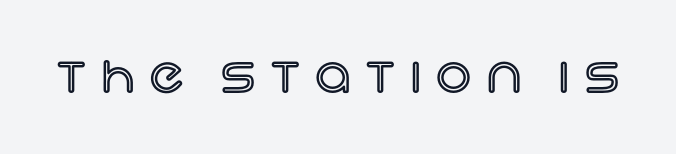
The image shows 49 px text type, upright; set unusually wide letter spacing (+0.32 em), not underlined; a large x-height.
